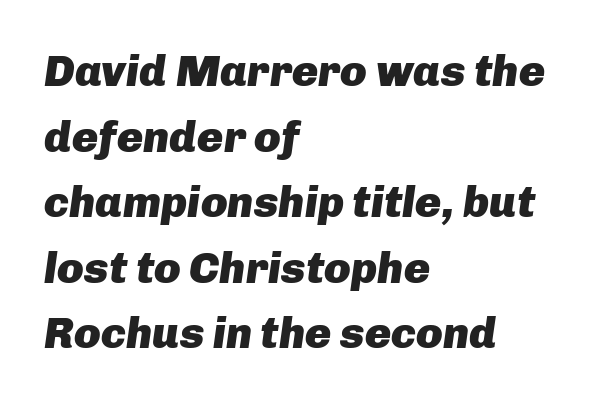
Look at the stroke-to-counter ratio: heavy, a bold. Is this a fixed-width face? No — the glyphs have proportional, varying widths. The lines in this sample share a left origin and differ only in where they stop. Spacing between characters is what you'd get straight out of the box. This rendering features lettering with no underline. A typesetter would mark this as italic.
